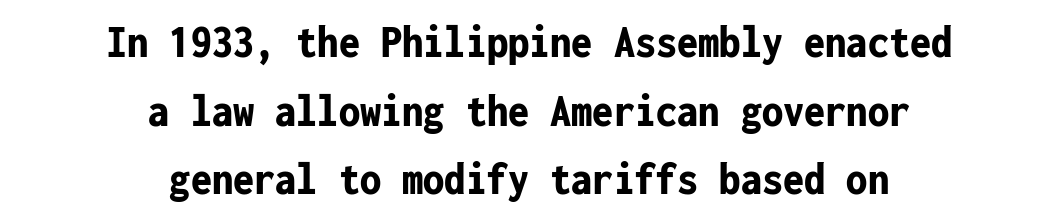
Q: Is the text bold? A: Yes.
Q: Is the text italic (slanted)? A: No, it is upright.
Q: Is the typeface a serif or a sans-serif typeface? A: Sans-serif.
Q: Is the text underlined? A: No.
Q: How is the paragraph aligned? A: Centered.
Q: Is the spacing between letters normal or unusually wide? A: Normal.
Q: Is the spacing between lines tight, normal or loose? A: Normal.
Q: Width (condensed, normal, or wide)? A: Condensed.
Q: Stroke contrast? A: Low.
Q: x-height? A: Medium.
Q: Monospaced? A: Yes.
